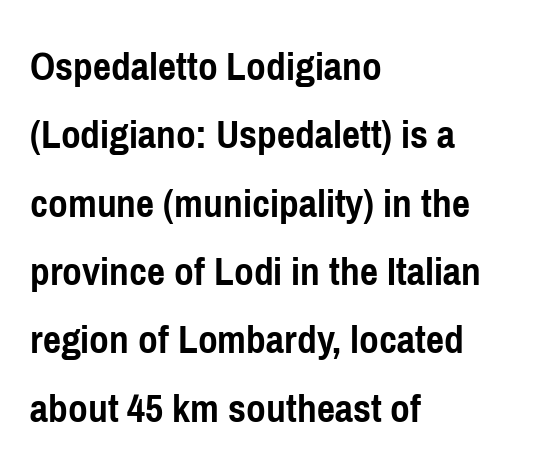
The image shows 43 px semibold, condensed sans-serif type, upright; set left-aligned, normal line spacing (1.59x), normal letter spacing, not underlined; low stroke contrast and a medium x-height.
